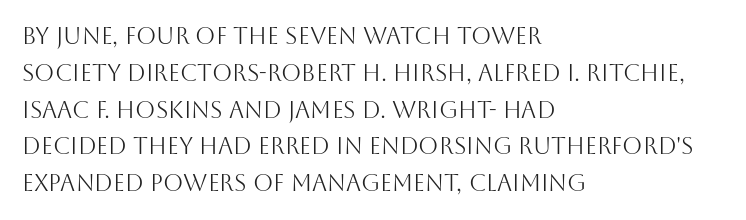
{"italic": "no", "bold": "no", "underline": "no", "align": "left", "line_spacing": "normal", "line_spacing_ratio": 1.6, "letter_spacing": "normal", "letter_spacing_em": 0.0, "glyph_px": 23}
